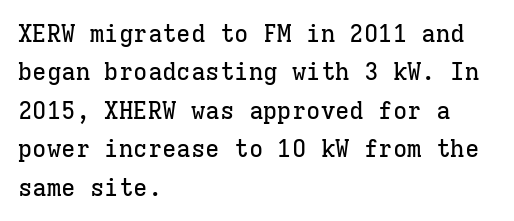
How would I describe the line gaps? Plain and ordinary. Teacher's note: observe the even left margin — that is flush-left alignment. Decoration check: the copy has no underline. Characters follow at the spacing the type designer built in. Is there any slant? The stems are plumb.
